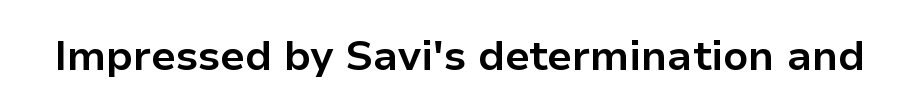
Q: Is the text bold? A: Yes.
Q: Is the text italic (slanted)? A: No, it is upright.
Q: Is the typeface a serif or a sans-serif typeface? A: Sans-serif.
Q: Is the text underlined? A: No.
Q: Is the spacing between letters normal or unusually wide? A: Normal.
Q: Width (condensed, normal, or wide)? A: Normal.
Q: Stroke contrast? A: Low.
Q: x-height? A: Medium.
Q: Monospaced? A: No.
